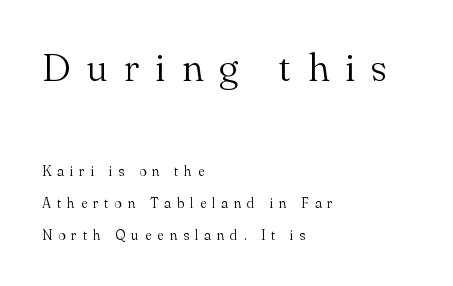
Q: Is the text bold? A: No.
Q: Is the text italic (slanted)? A: No, it is upright.
Q: Is the typeface a serif or a sans-serif typeface? A: Serif.
Q: Is the text underlined? A: No.
Q: How is the paragraph aligned? A: Left-aligned.
Q: Is the spacing between letters normal or unusually wide? A: Unusually wide.
Q: Is the spacing between lines tight, normal or loose? A: Loose.
Q: Which block of text is set in a larger size, the first (top) or the second (bottom)? A: The first (top) one.
Q: Width (condensed, normal, or wide)? A: Normal.
Q: Stroke contrast? A: Medium.
Q: x-height? A: Small.
Q: Monospaced? A: No.
